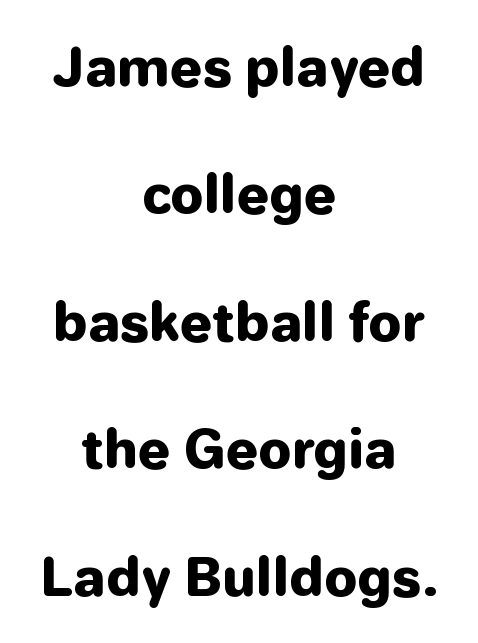
{"serif": "no", "italic": "no", "bold": "yes", "weight": "heavy", "width": "normal", "stroke_contrast": "low", "x_height": "medium", "monospaced": "no", "underline": "no", "align": "center", "line_spacing": "loose", "line_spacing_ratio": 2.45, "letter_spacing": "normal", "letter_spacing_em": 0.0, "glyph_px": 52}
